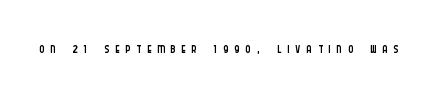
Vertical strokes here are truly vertical. A quiet, ordinary-to-light weight characterises the typeface. A bare baseline throughout the passage. The rendering inserts visible extra space after every character.
